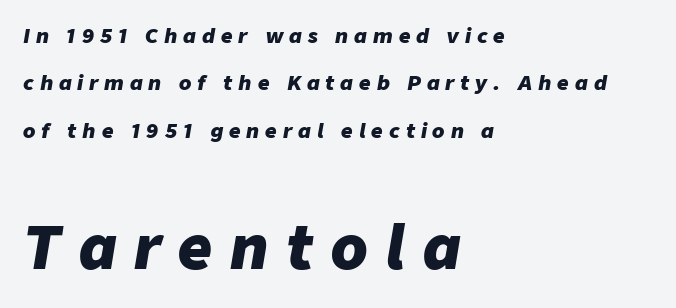
Q: Is the text bold? A: Yes.
Q: Is the text italic (slanted)? A: Yes, it leans right by about 9 degrees.
Q: Is the text underlined? A: No.
Q: How is the paragraph aligned? A: Left-aligned.
Q: Is the spacing between letters normal or unusually wide? A: Unusually wide.
Q: Is the spacing between lines tight, normal or loose? A: Loose.
Q: Which block of text is set in a larger size, the first (top) or the second (bottom)? A: The second (bottom) one.
Q: Width (condensed, normal, or wide)? A: Normal.
Q: Stroke contrast? A: Low.
Q: x-height? A: Medium.
Q: Monospaced? A: No.
